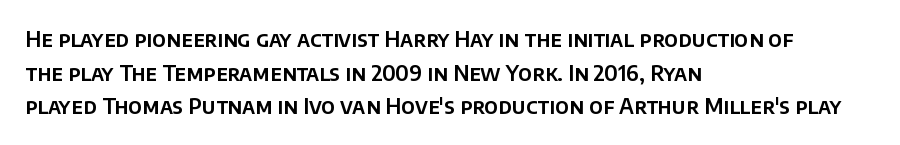
Q: Is the text italic (slanted)? A: No, it is upright.
Q: Is the text underlined? A: No.
Q: How is the paragraph aligned? A: Left-aligned.
Q: Is the spacing between letters normal or unusually wide? A: Normal.
Q: Is the spacing between lines tight, normal or loose? A: Normal.
